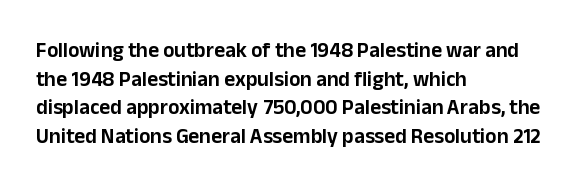
Q: Is the text italic (slanted)? A: No, it is upright.
Q: Is the text underlined? A: No.
Q: How is the paragraph aligned? A: Left-aligned.
Q: Is the spacing between letters normal or unusually wide? A: Normal.
Q: Is the spacing between lines tight, normal or loose? A: Normal.
